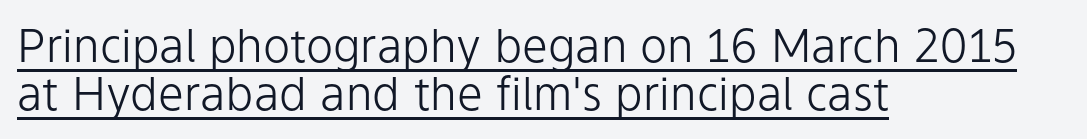
Q: Is the text bold? A: No.
Q: Is the text italic (slanted)? A: No, it is upright.
Q: Is the typeface a serif or a sans-serif typeface? A: Sans-serif.
Q: Is the text underlined? A: Yes.
Q: How is the paragraph aligned? A: Left-aligned.
Q: Is the spacing between letters normal or unusually wide? A: Normal.
Q: Is the spacing between lines tight, normal or loose? A: Tight.
Q: Width (condensed, normal, or wide)? A: Normal.
Q: Stroke contrast? A: Low.
Q: x-height? A: Medium.
Q: Monospaced? A: No.
